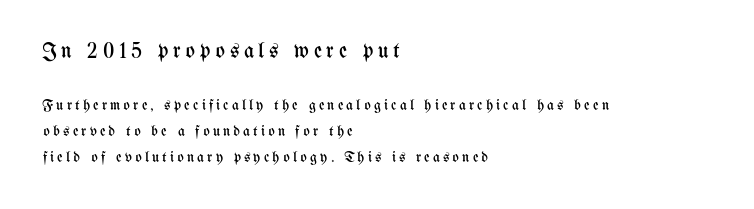
The image shows 22 px text type, upright; set left-aligned, line spacing 1.73x, unusually wide letter spacing (+0.21 em), not underlined; the first (top) block is 1.47x larger.
